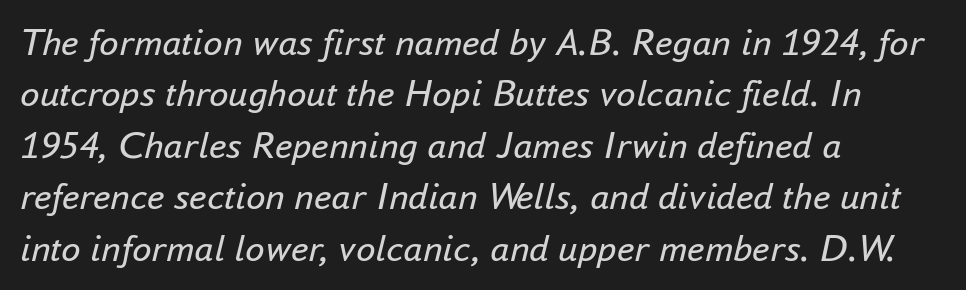
The image shows 39 px regular-weight type, italic (leaning right); set left-aligned, normal line spacing (1.32x), normal letter spacing, not underlined; low stroke contrast and a small x-height.
